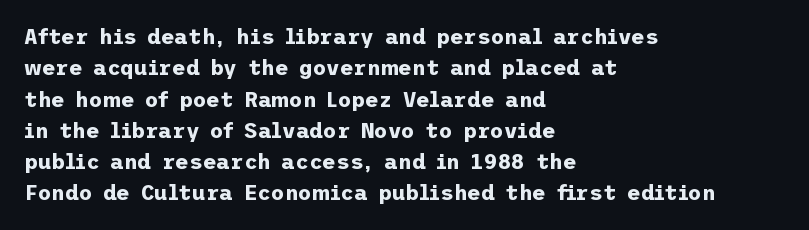
{"italic": "no", "bold": "yes", "underline": "no", "align": "left", "line_spacing": "normal", "line_spacing_ratio": 1.49, "letter_spacing": "normal", "letter_spacing_em": 0.0, "glyph_px": 21}
